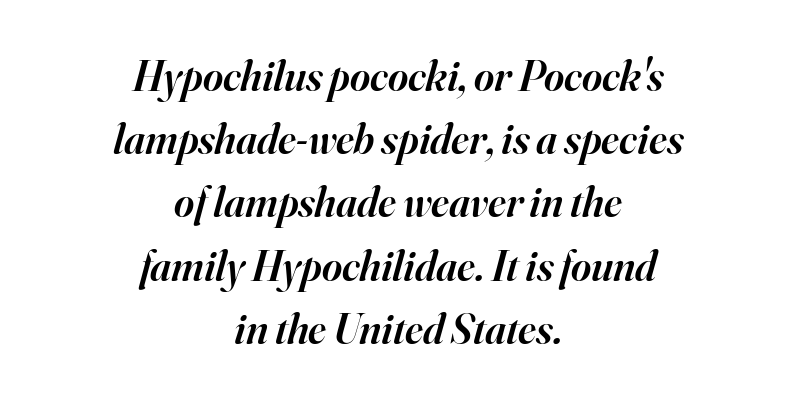
{"serif": "yes", "italic": "yes", "lean": "right", "slant_degrees": 16, "bold": "semi", "weight": "semibold", "width": "normal", "stroke_contrast": "high", "x_height": "small", "monospaced": "no", "underline": "no", "align": "center", "line_spacing": "normal", "line_spacing_ratio": 1.47, "letter_spacing": "normal", "letter_spacing_em": 0.0, "glyph_px": 43}
